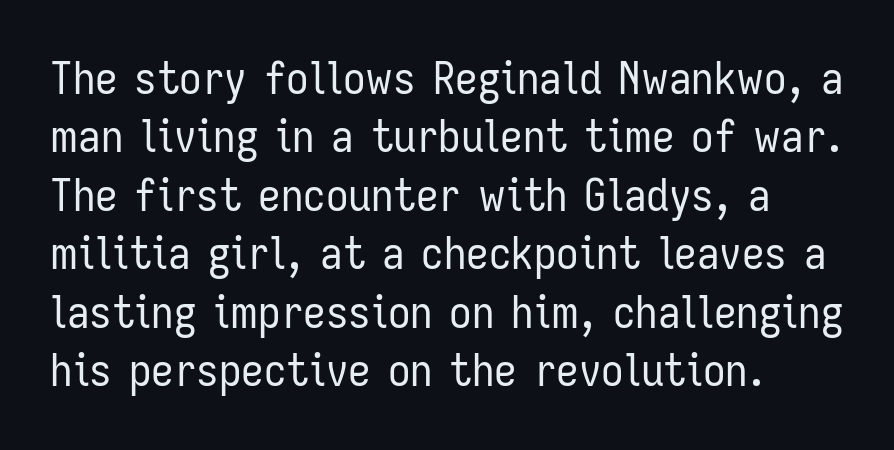
The passage shown has conventional tracking throughout. Characters remain perfectly vertical along every line. The setting favours the left margin, as ordinary paragraphs usually do. The baseline area is clear. Letterform terminals end flat and unadorned throughout the passage.
